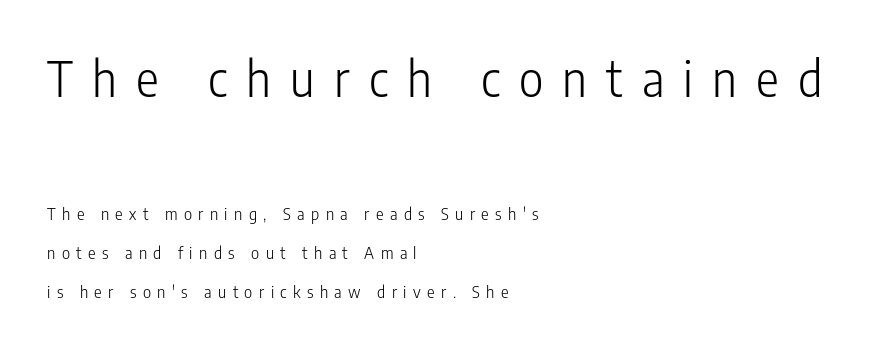
{"serif": "no", "italic": "no", "bold": "no", "weight": "light", "width": "condensed", "stroke_contrast": "low", "x_height": "medium", "monospaced": "no", "underline": "no", "align": "left", "line_spacing": "loose", "line_spacing_ratio": 2.45, "letter_spacing": "wide", "letter_spacing_em": 0.4, "larger_block": "first", "size_ratio": 3.0, "glyph_px": 48}
